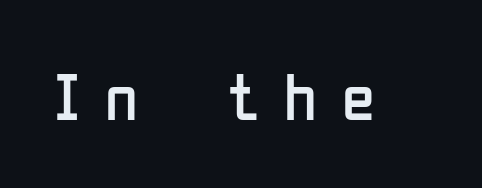
{"serif": "no", "italic": "no", "bold": "no", "weight": "regular", "width": "condensed", "stroke_contrast": "low", "x_height": "medium", "monospaced": "no", "underline": "no", "letter_spacing": "wide", "letter_spacing_em": 0.37, "glyph_px": 67}
